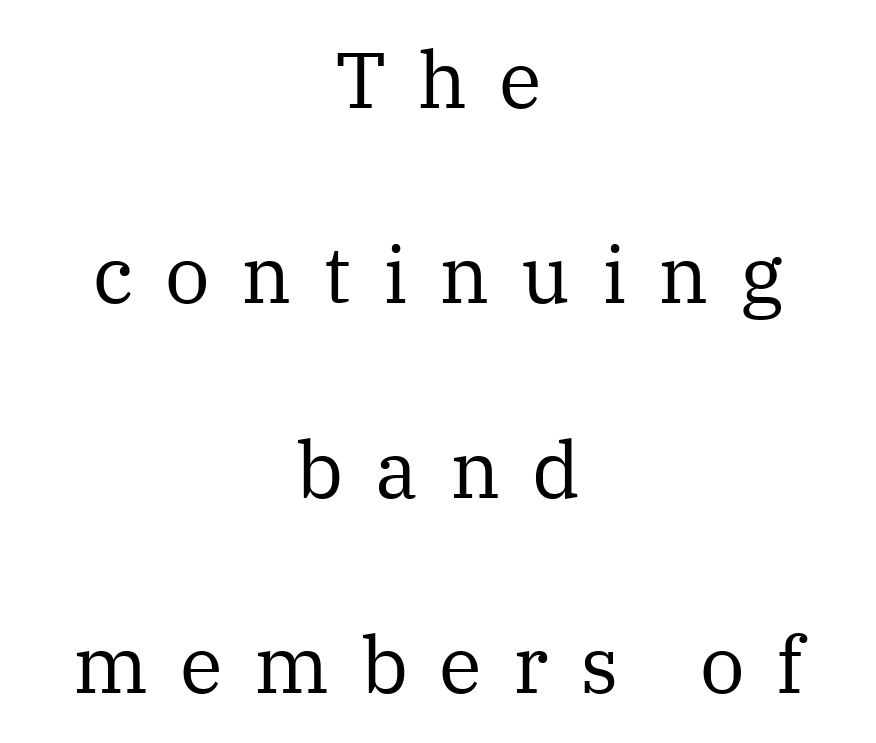
Q: Is the text bold? A: No.
Q: Is the text italic (slanted)? A: No, it is upright.
Q: Is the typeface a serif or a sans-serif typeface? A: Serif.
Q: Is the text underlined? A: No.
Q: How is the paragraph aligned? A: Centered.
Q: Is the spacing between letters normal or unusually wide? A: Unusually wide.
Q: Is the spacing between lines tight, normal or loose? A: Loose.
Q: Width (condensed, normal, or wide)? A: Normal.
Q: Stroke contrast? A: Medium.
Q: x-height? A: Medium.
Q: Monospaced? A: No.
